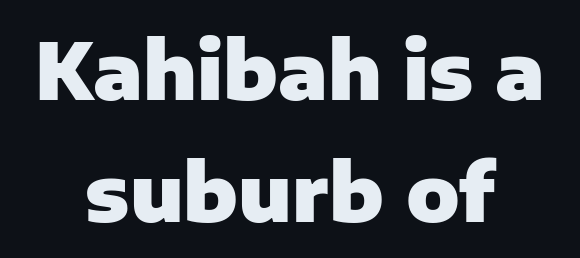
The image shows 79 px heavy sans-serif type, upright; set centered, normal line spacing (1.54x), normal letter spacing, not underlined; low stroke contrast and a medium x-height.
